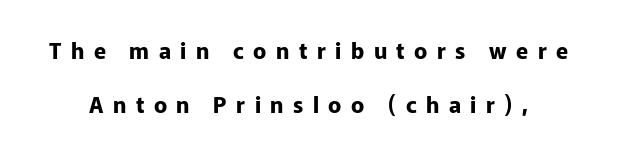
{"italic": "no", "bold": "yes", "underline": "no", "line_spacing": "loose", "line_spacing_ratio": 2.45, "letter_spacing": "wide", "letter_spacing_em": 0.43, "glyph_px": 22}
